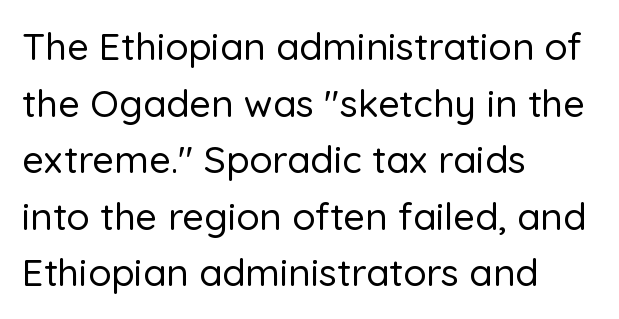
Inter-character spacing is left at the font's built-in metrics. The designer went with a sans here, leaving each stem footless. Is the block centered? No — it sits flush against the left margin. Italic: no, the glyphs are upright roman.
